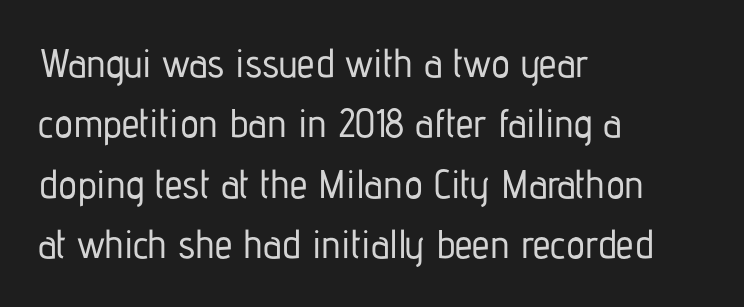
Q: Is the text italic (slanted)? A: No, it is upright.
Q: Is the typeface a serif or a sans-serif typeface? A: Sans-serif.
Q: Is the text underlined? A: No.
Q: How is the paragraph aligned? A: Left-aligned.
Q: Is the spacing between letters normal or unusually wide? A: Normal.
Q: Is the spacing between lines tight, normal or loose? A: Normal.
Q: Width (condensed, normal, or wide)? A: Condensed.
Q: Stroke contrast? A: Low.
Q: x-height? A: Medium.
Q: Monospaced? A: No.
